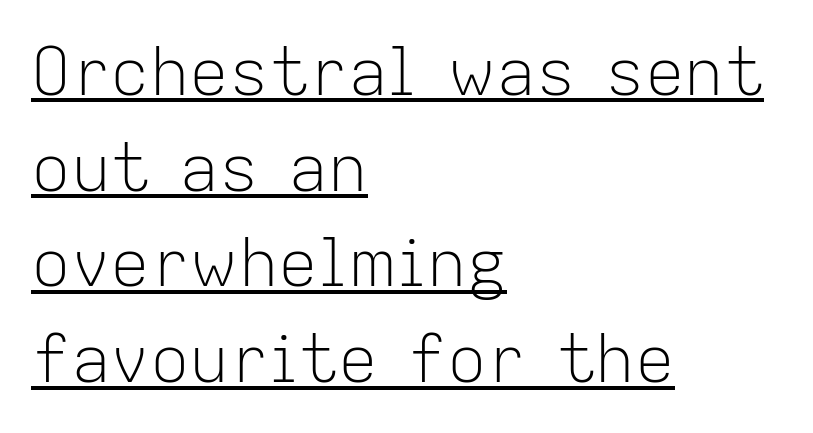
The rendering uses natural spacing where letterforms have individual widths. Notice how a bar underscores the lettering throughout. The letterforms sit at book weight or below. Every row of glyphs begins at an identical x-position on the left. Are there feet on the stems? There aren't — it's a sans. Each word holds together tightly as a unit, with standard inter-letter gaps.
